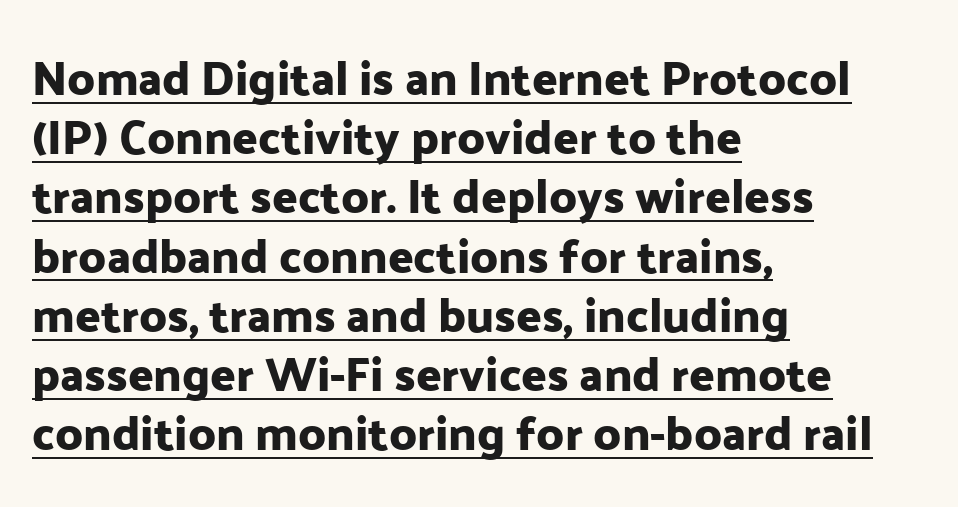
Each word holds together tightly as a unit, with standard inter-letter gaps. A typesetter would mark this as roman, not italic. A normal amount of white space separates one row of letters from the next. The rendering shows plain stroke endings on the letterforms — a sans-serif design. Each letter keeps its own natural width here, so spacing adapts to shape. Notice how the passage keeps a crisp vertical edge on the left only.
